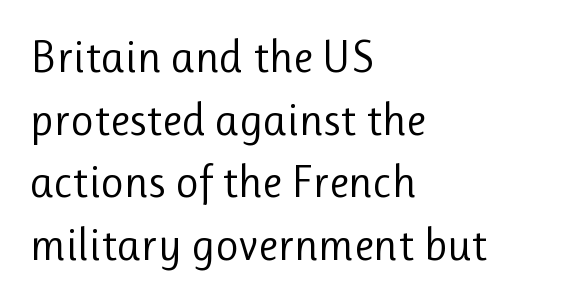
The image shows 45 px regular-weight sans-serif type, upright; set left-aligned, normal line spacing (1.39x), normal letter spacing, not underlined; low stroke contrast and a medium x-height.
